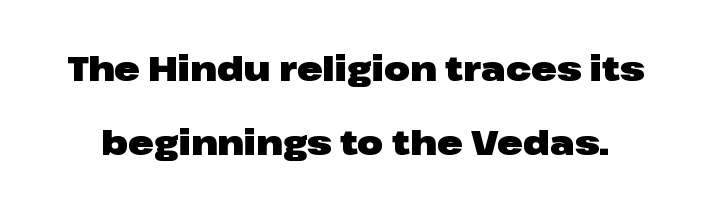
The image shows 34 px heavy, wide sans-serif type, upright; set loose line spacing (2.19x), normal letter spacing, not underlined; low stroke contrast and a medium x-height.
